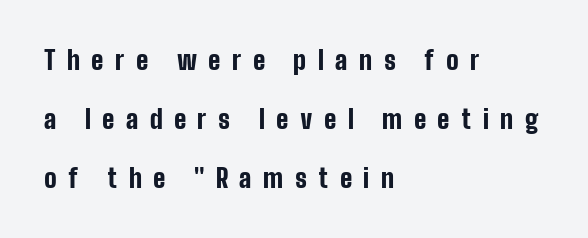
Q: Is the text bold? A: Yes.
Q: Is the text italic (slanted)? A: No, it is upright.
Q: Is the text underlined? A: No.
Q: How is the paragraph aligned? A: Left-aligned.
Q: Is the spacing between letters normal or unusually wide? A: Unusually wide.
Q: Is the spacing between lines tight, normal or loose? A: Loose.
